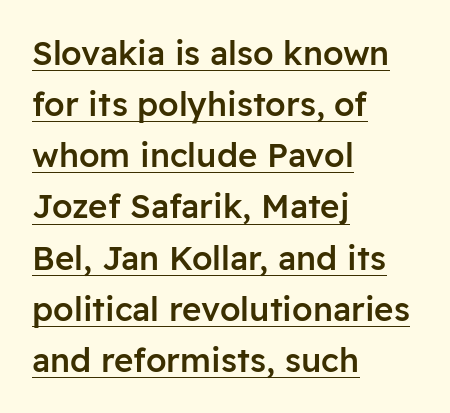
Nobody touched the tracking dial on this one. Leading: standard. The face used here appears with an underline applied. Notice the strokes are somewhat thickened but not fully heavy: this is a semibold.
